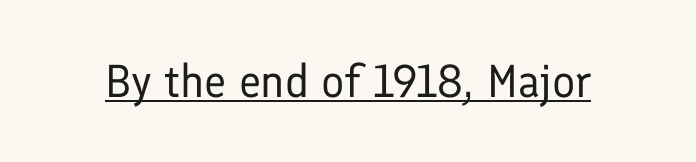
The weight tops out at a normal text grade. Quick note: underline on. Inter-character spacing is left at the font's built-in metrics. The letters stand upright; this is a roman face. The face used here is a sans, in the tradition of grotesques and geometrics.
